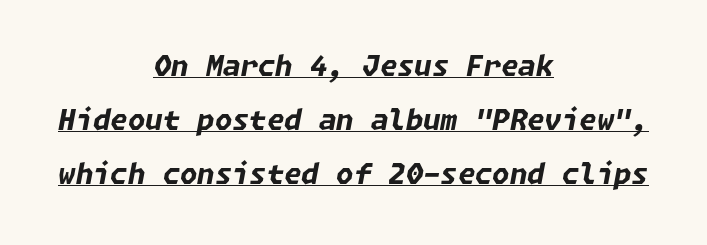
The image shows 28 px bold type, italic (leaning right); set centered, loose line spacing (1.92x), normal letter spacing, underlined; low stroke contrast and a medium x-height.
